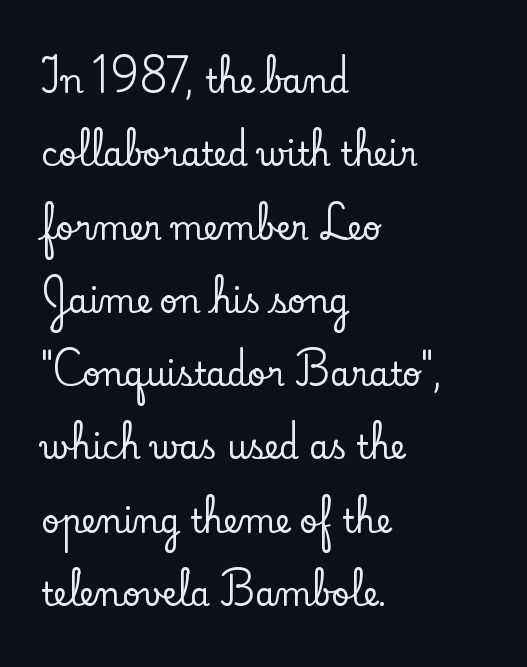
The image shows 32 px serif type, upright; set left-aligned, loose line spacing (2.29x), normal letter spacing, not underlined; low stroke contrast and a small x-height.
